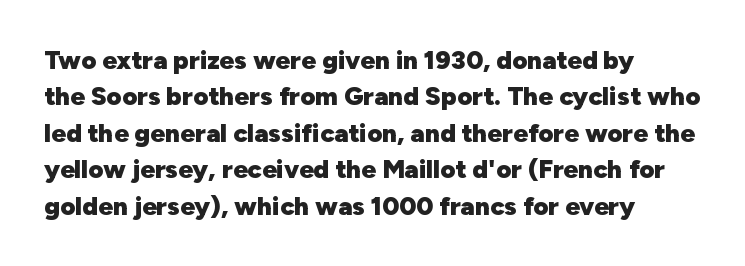
Characters remain perfectly vertical along every line. The passage is arranged the way most books set body copy — flush left. These lines sit exactly where default settings would place them. Nobody touched the tracking dial on this one. Descender tails drop into unmarked territory. Is the type bold? Yes — the strokes are clearly thick and heavy.
